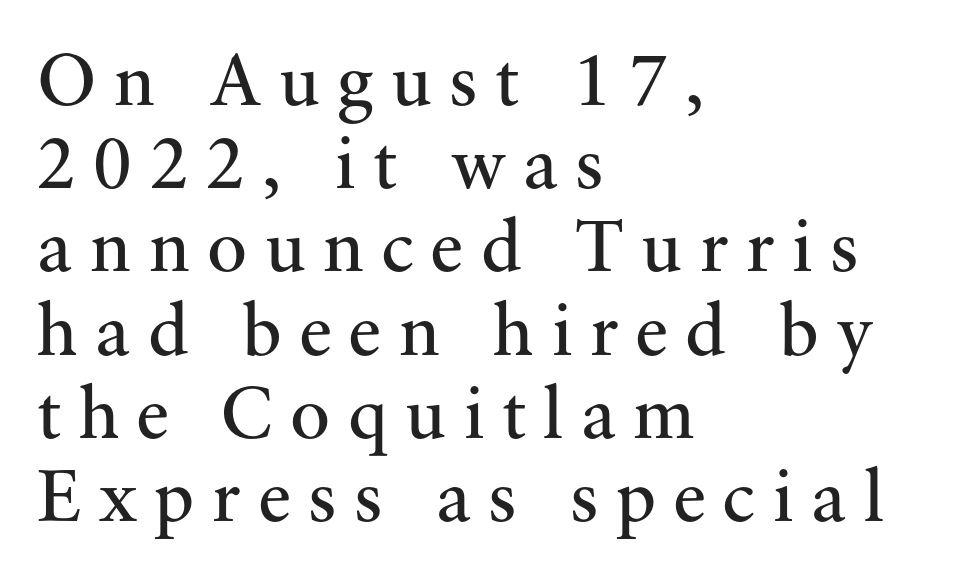
The image shows 75 px regular-weight serif type, upright; set left-aligned, tight line spacing (1.11x), unusually wide letter spacing (+0.23 em), not underlined; medium stroke contrast and a small x-height.
